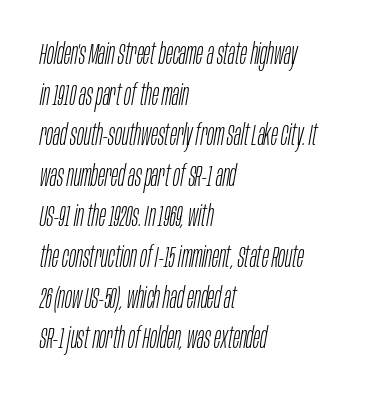
Q: Is the text bold? A: No.
Q: Is the text italic (slanted)? A: Yes, it leans right by about 10 degrees.
Q: Is the text underlined? A: No.
Q: How is the paragraph aligned? A: Left-aligned.
Q: Is the spacing between letters normal or unusually wide? A: Normal.
Q: Is the spacing between lines tight, normal or loose? A: Normal.
Q: Width (condensed, normal, or wide)? A: Condensed.
Q: Stroke contrast? A: Low.
Q: x-height? A: Large.
Q: Monospaced? A: No.
